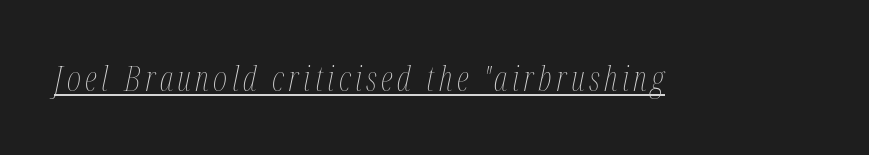
{"italic": "yes", "lean": "right", "slant_degrees": 12, "bold": "no", "weight": "thin", "width": "condensed", "stroke_contrast": "medium", "x_height": "medium", "monospaced": "no", "underline": "yes", "glyph_px": 34}
